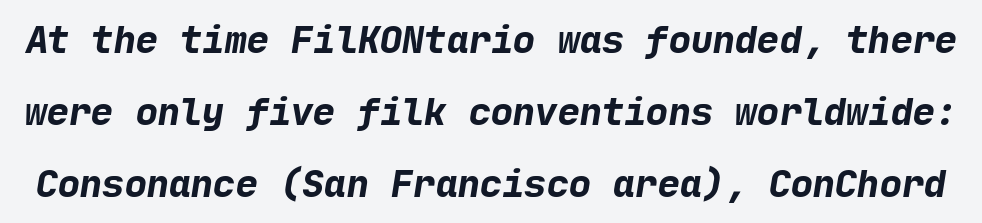
The image shows 37 px bold sans-serif type; set loose line spacing (1.95x), normal letter spacing, not underlined; low stroke contrast and a medium x-height.
